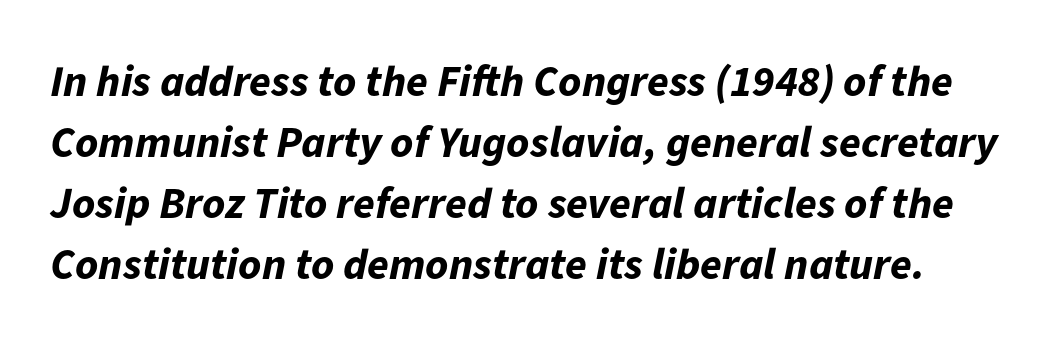
Q: Is the text bold? A: Yes.
Q: Is the text italic (slanted)? A: Yes, it leans right by about 11 degrees.
Q: Is the text underlined? A: No.
Q: Is the spacing between letters normal or unusually wide? A: Normal.
Q: Is the spacing between lines tight, normal or loose? A: Normal.
Q: Width (condensed, normal, or wide)? A: Normal.
Q: Stroke contrast? A: Low.
Q: x-height? A: Medium.
Q: Monospaced? A: No.
